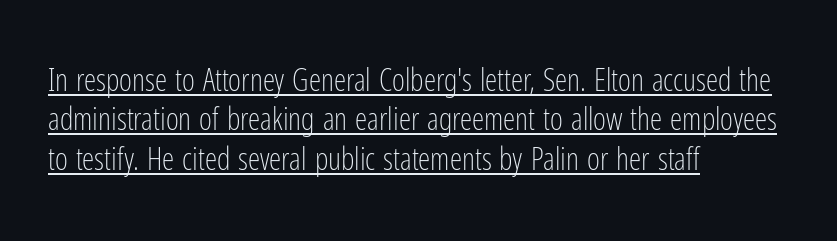
Heaviness? Minimal to ordinary, like unemphasized prose. The designer left line spacing at the default. Classification — sans serif. You could not count columns in this text — the font is proportionally spaced. The rendering anchors every line to the left-hand side.
